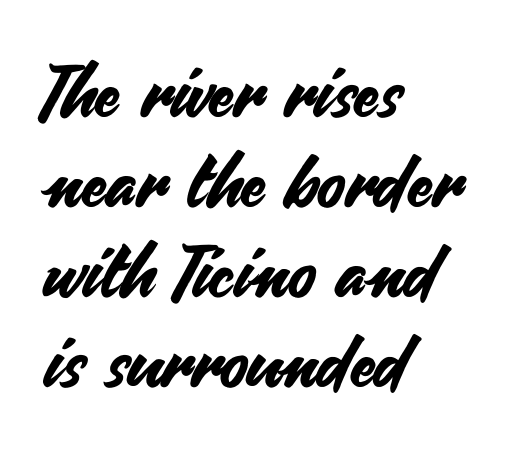
Q: Is the text italic (slanted)? A: Yes.
Q: Is the typeface a serif or a sans-serif typeface? A: Sans-serif.
Q: Is the text underlined? A: No.
Q: How is the paragraph aligned? A: Left-aligned.
Q: Is the spacing between letters normal or unusually wide? A: Normal.
Q: Is the spacing between lines tight, normal or loose? A: Normal.
Q: Width (condensed, normal, or wide)? A: Normal.
Q: Stroke contrast? A: Medium.
Q: x-height? A: Small.
Q: Monospaced? A: No.
